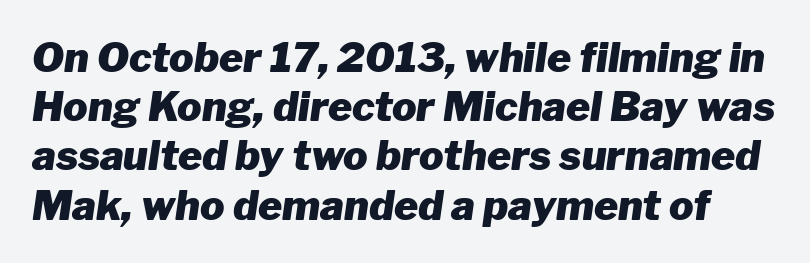
Q: Is the text bold? A: Yes.
Q: Is the text italic (slanted)? A: Yes, it leans right by about 8 degrees.
Q: Is the text underlined? A: No.
Q: Is the spacing between letters normal or unusually wide? A: Normal.
Q: Width (condensed, normal, or wide)? A: Normal.
Q: Stroke contrast? A: Low.
Q: x-height? A: Medium.
Q: Monospaced? A: No.
